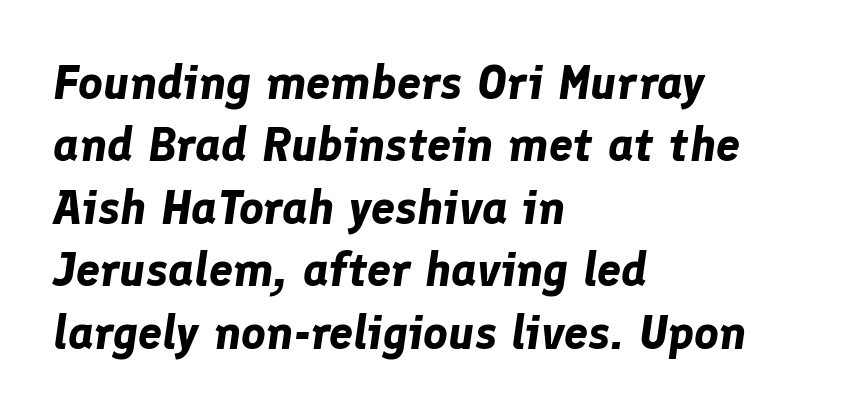
The image shows 48 px bold type, italic (leaning right); set left-aligned, normal line spacing (1.3x), normal letter spacing, not underlined; low stroke contrast and a medium x-height.
